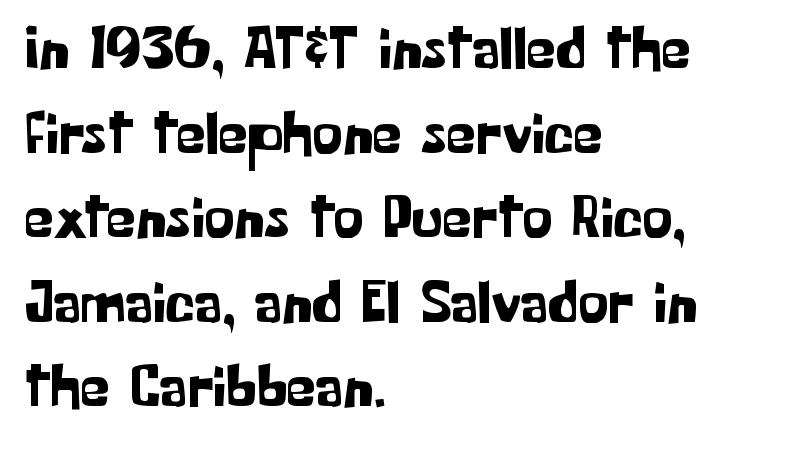
Each row of text sits above clean, open space. Inter-character spacing is left at the font's built-in metrics. Looks like regular typesetting: each glyph gets only the width it needs. Teacher's note: observe the even left margin — that is flush-left alignment.
